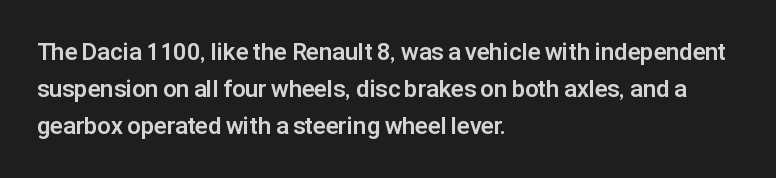
The image shows 24 px bold type, upright; set left-aligned, normal line spacing (1.55x), normal letter spacing, not underlined.
